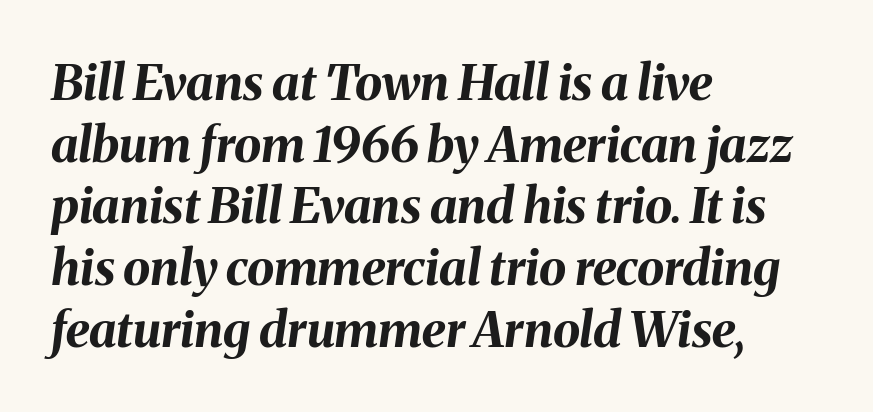
Which margin do the lines hug? The left one — the right edge is uneven. Looks like regular typesetting: each glyph gets only the width it needs. The zone under the glyphs is completely vacant. Does the weight exceed regular? Yes, all the way to bold. Nothing unusual about the tracking: characters are spaced as the font intends. The font's italic variant was chosen for this text.
